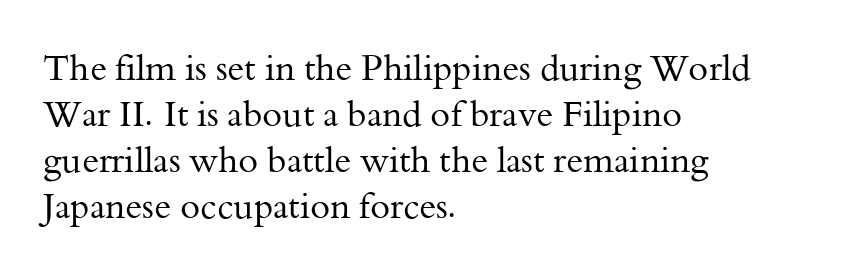
The image shows 36 px regular-weight serif type, upright; set left-aligned, normal line spacing (1.28x), normal letter spacing, not underlined; medium stroke contrast and a small x-height.
